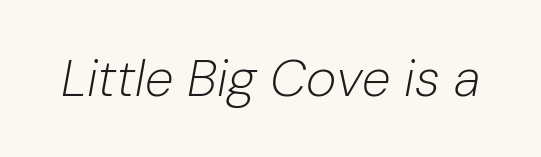
Nothing unusual about the tracking: characters are spaced as the font intends. Spacing verdict: proportional, widths tailored to each character. The foot of each line stays bare and open. Emphasis-style slanted type is in use.
